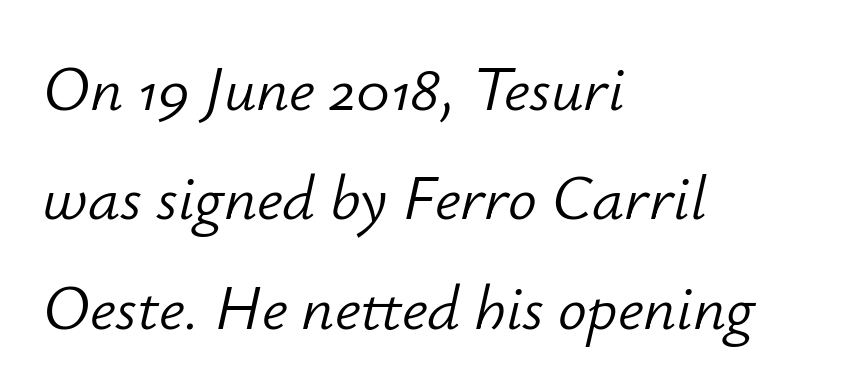
The image shows 64 px light type, italic (leaning right); set left-aligned, line spacing 1.71x, normal letter spacing, not underlined; low stroke contrast and a small x-height.
